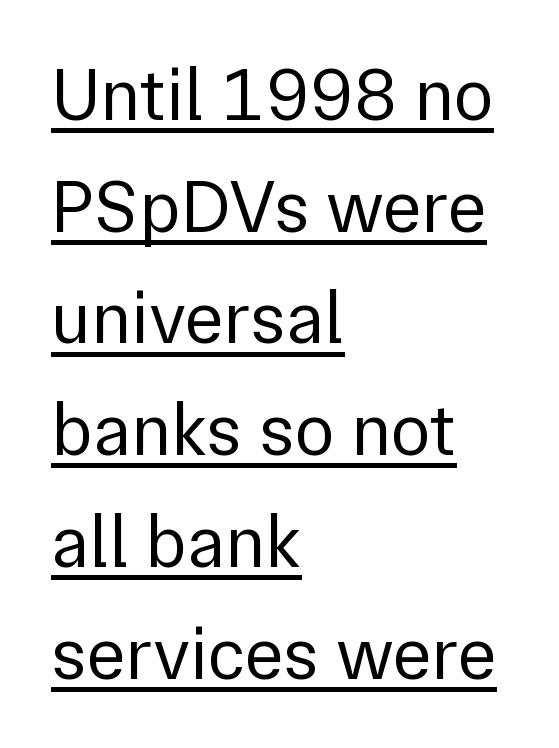
The image shows 74 px regular-weight sans-serif type, upright; set left-aligned, normal line spacing (1.51x), normal letter spacing, underlined; a medium x-height.
